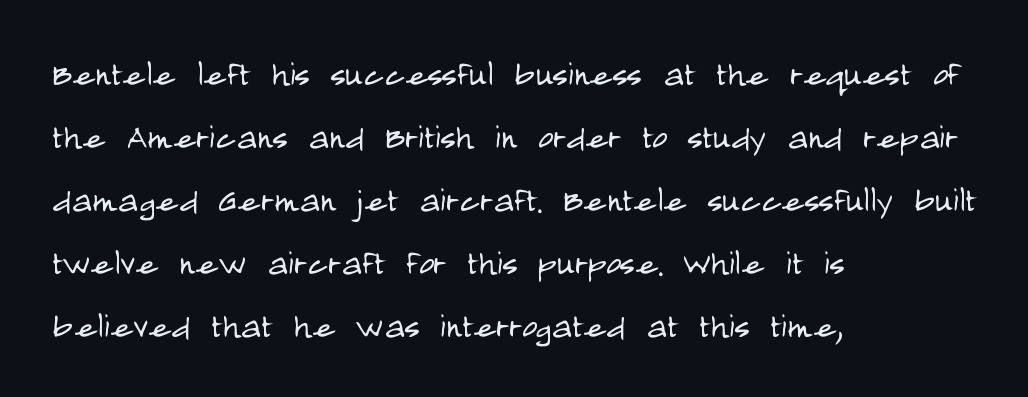
The image shows 42 px light, condensed sans-serif type, upright; set left-aligned, normal line spacing (1.5x), normal letter spacing, not underlined; low stroke contrast and a large x-height.
